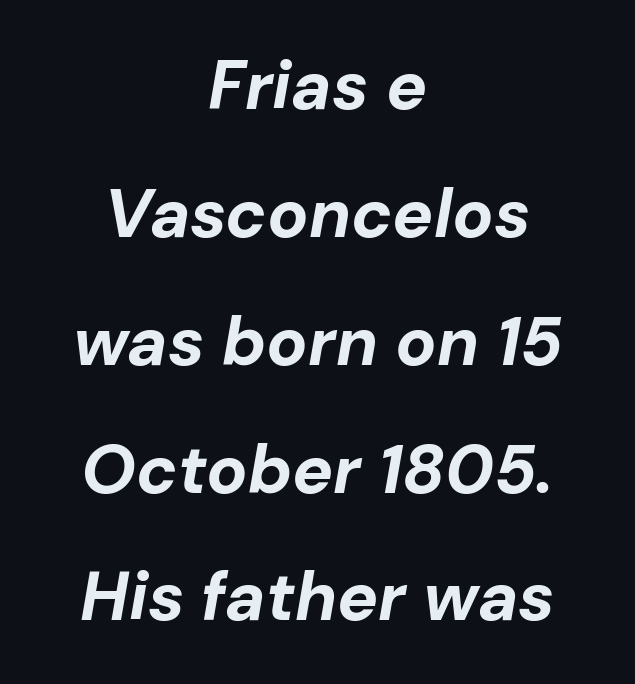
Q: Is the text bold? A: Yes.
Q: Is the text italic (slanted)? A: Yes, it leans right by about 10 degrees.
Q: Is the text underlined? A: No.
Q: How is the paragraph aligned? A: Centered.
Q: Is the spacing between letters normal or unusually wide? A: Normal.
Q: Width (condensed, normal, or wide)? A: Normal.
Q: Stroke contrast? A: Low.
Q: x-height? A: Medium.
Q: Monospaced? A: No.
